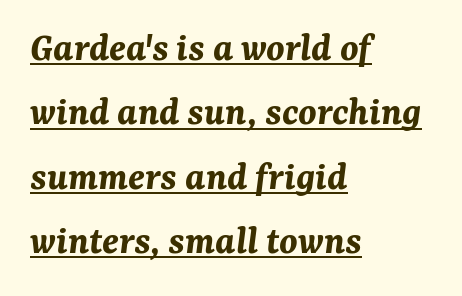
{"italic": "yes", "lean": "right", "slant_degrees": 7, "bold": "yes", "weight": "bold", "width": "normal", "stroke_contrast": "medium", "x_height": "medium", "monospaced": "no", "underline": "yes", "align": "left", "line_spacing": "normal", "line_spacing_ratio": 1.57, "letter_spacing": "normal", "letter_spacing_em": 0.0, "glyph_px": 41}
